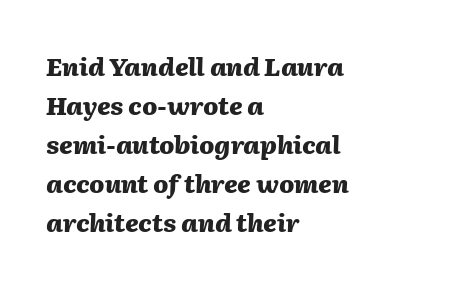
{"italic": "yes", "lean": "right", "slant_degrees": 2, "bold": "yes", "underline": "no", "align": "left", "line_spacing": "normal", "line_spacing_ratio": 1.56, "letter_spacing": "normal", "letter_spacing_em": 0.0, "glyph_px": 25}
